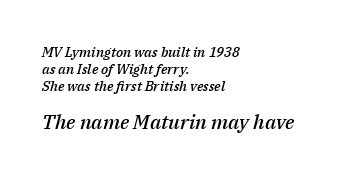
The image shows 20 px text type, italic (leaning right); set left-aligned, line spacing 1.2x, normal letter spacing, not underlined; the second (bottom) block is 1.43x larger.
